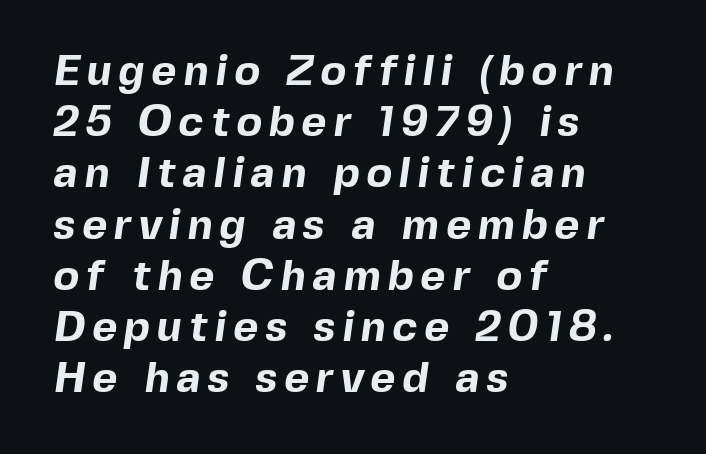
Q: Is the text bold? A: Yes.
Q: Is the typeface a serif or a sans-serif typeface? A: Sans-serif.
Q: Is the text underlined? A: No.
Q: How is the paragraph aligned? A: Left-aligned.
Q: Width (condensed, normal, or wide)? A: Normal.
Q: x-height? A: Medium.
Q: Monospaced? A: No.
